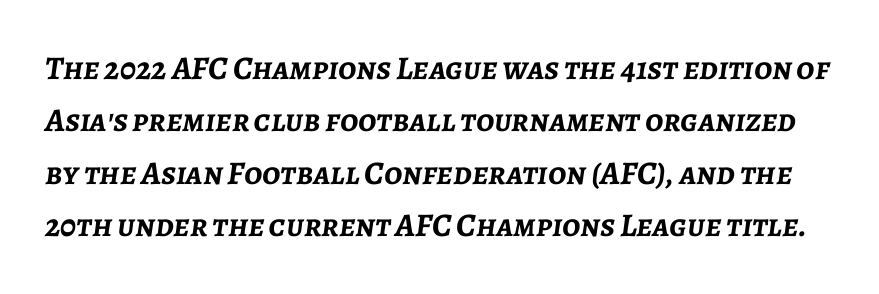
Spacing verdict: proportional, widths tailored to each character. Vertical spacing — default. Does the lettering tilt? It does — this is italic. Anything drawn beneath the words? Only blank space. Heavy-handed strokes throughout: this text is bold.
